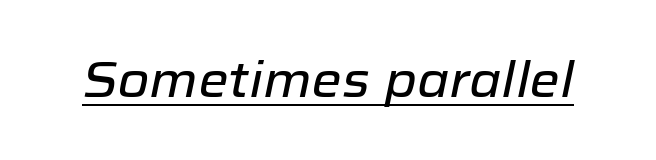
The image shows 49 px text type, italic (leaning right); set normal letter spacing, underlined; low stroke contrast and a medium x-height.
